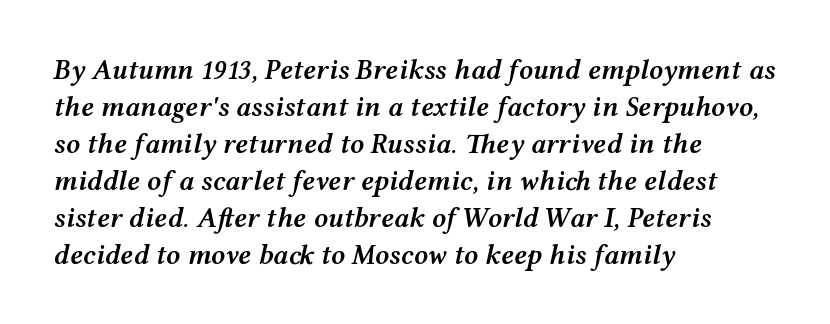
Q: Is the text bold? A: Semi-bold.
Q: Is the text italic (slanted)? A: Yes, it leans right by about 12 degrees.
Q: Is the text underlined? A: No.
Q: How is the paragraph aligned? A: Left-aligned.
Q: Is the spacing between letters normal or unusually wide? A: Normal.
Q: Is the spacing between lines tight, normal or loose? A: Normal.
Q: Width (condensed, normal, or wide)? A: Wide.
Q: Stroke contrast? A: Medium.
Q: x-height? A: Medium.
Q: Monospaced? A: No.
